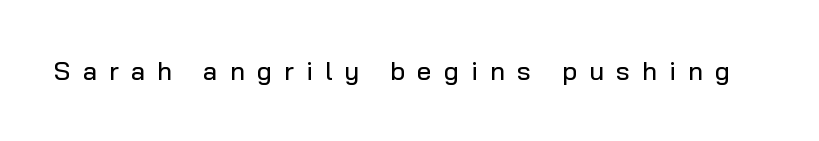
{"italic": "no", "underline": "no", "letter_spacing": "wide", "letter_spacing_em": 0.46, "glyph_px": 26}
